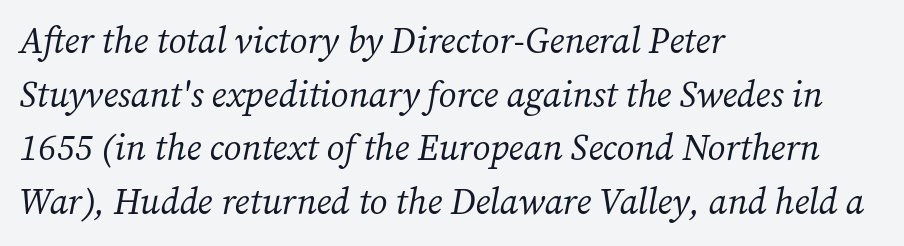
{"serif": "yes", "italic": "yes", "lean": "right", "slant_degrees": 12, "bold": "no", "weight": "regular", "width": "normal", "stroke_contrast": "medium", "x_height": "medium", "monospaced": "no", "underline": "no", "align": "left", "line_spacing": "normal", "line_spacing_ratio": 1.49, "letter_spacing": "normal", "letter_spacing_em": 0.0, "glyph_px": 36}
